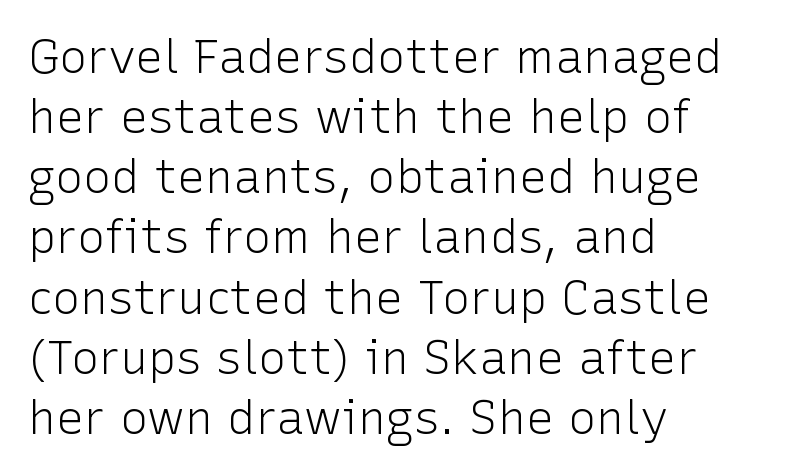
The image shows 47 px light sans-serif type, upright; set left-aligned, normal line spacing (1.28x), normal letter spacing, not underlined; low stroke contrast and a medium x-height.
